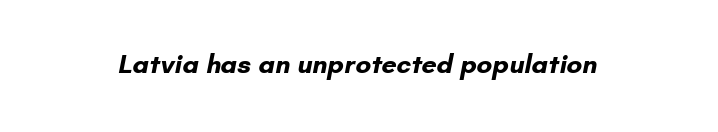
Q: Is the text bold? A: Yes.
Q: Is the text underlined? A: No.
Q: Is the spacing between letters normal or unusually wide? A: Normal.
